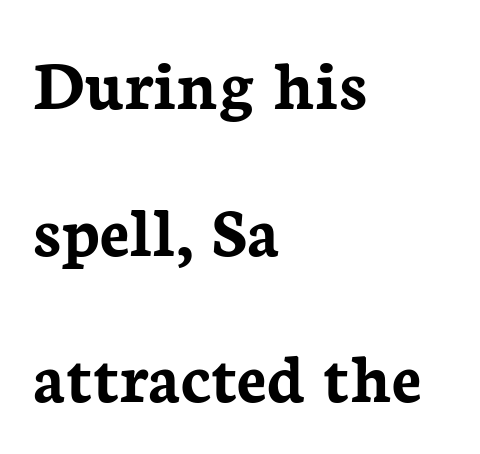
The image shows 73 px semibold serif type, upright; set left-aligned, loose line spacing (2.01x), normal letter spacing, not underlined; low stroke contrast and a medium x-height.
